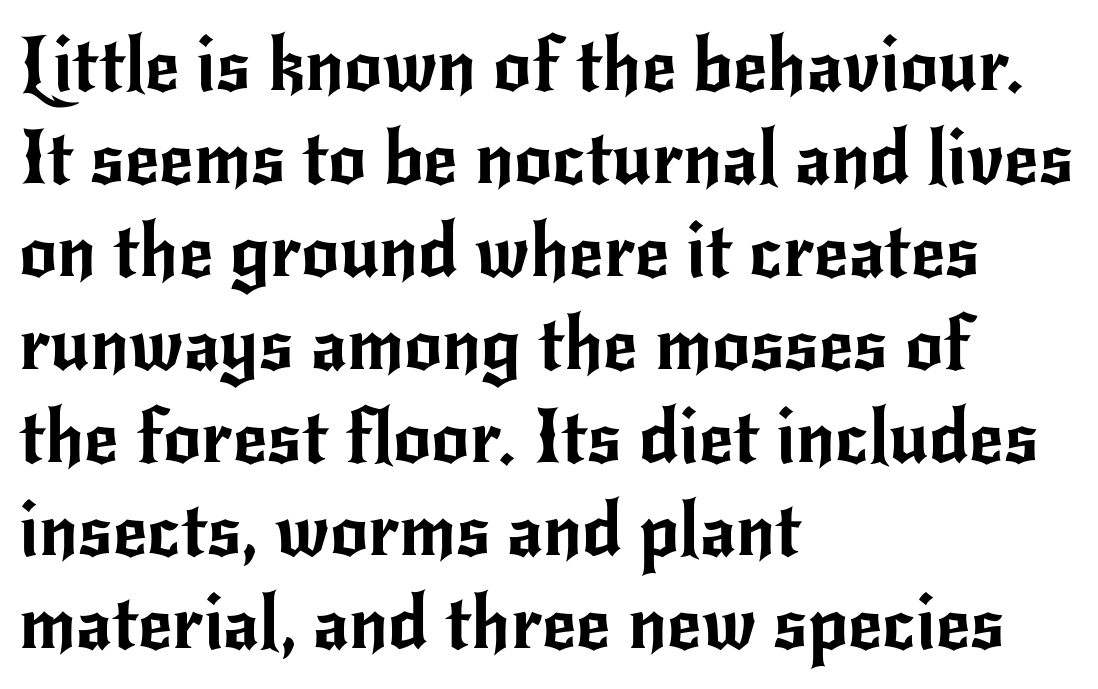
Q: Is the text italic (slanted)? A: No, it is upright.
Q: Is the typeface a serif or a sans-serif typeface? A: Sans-serif.
Q: Is the text underlined? A: No.
Q: How is the paragraph aligned? A: Left-aligned.
Q: Is the spacing between letters normal or unusually wide? A: Normal.
Q: Width (condensed, normal, or wide)? A: Normal.
Q: Stroke contrast? A: Low.
Q: x-height? A: Small.
Q: Monospaced? A: No.
